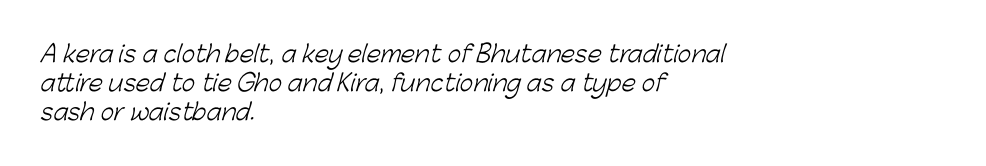
Q: Is the text bold? A: No.
Q: Is the text underlined? A: No.
Q: How is the paragraph aligned? A: Left-aligned.
Q: Is the spacing between letters normal or unusually wide? A: Normal.
Q: Is the spacing between lines tight, normal or loose? A: Normal.
